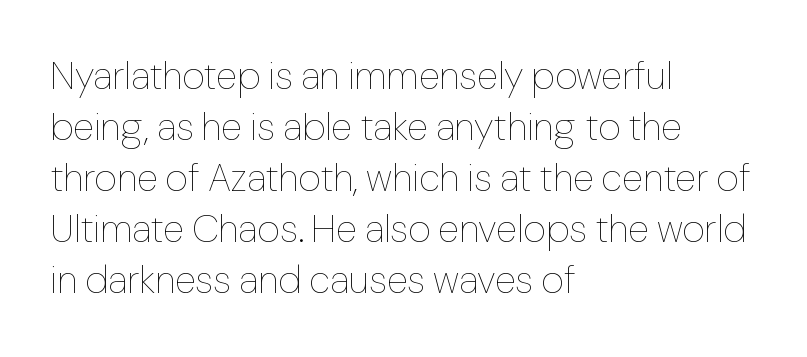
The image shows 39 px thin type, upright; set left-aligned, normal line spacing (1.31x), normal letter spacing, not underlined; low stroke contrast and a medium x-height.
